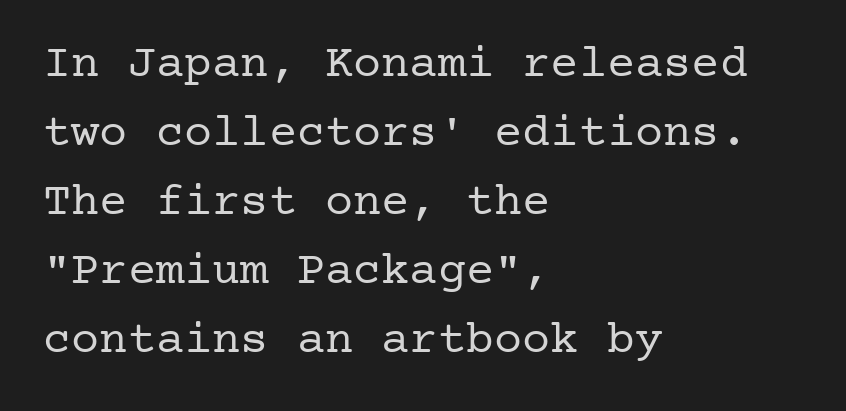
Q: Is the text bold? A: No.
Q: Is the text italic (slanted)? A: No, it is upright.
Q: Is the typeface a serif or a sans-serif typeface? A: Serif.
Q: Is the text underlined? A: No.
Q: How is the paragraph aligned? A: Left-aligned.
Q: Is the spacing between letters normal or unusually wide? A: Normal.
Q: Is the spacing between lines tight, normal or loose? A: Normal.
Q: Width (condensed, normal, or wide)? A: Normal.
Q: Stroke contrast? A: Low.
Q: x-height? A: Medium.
